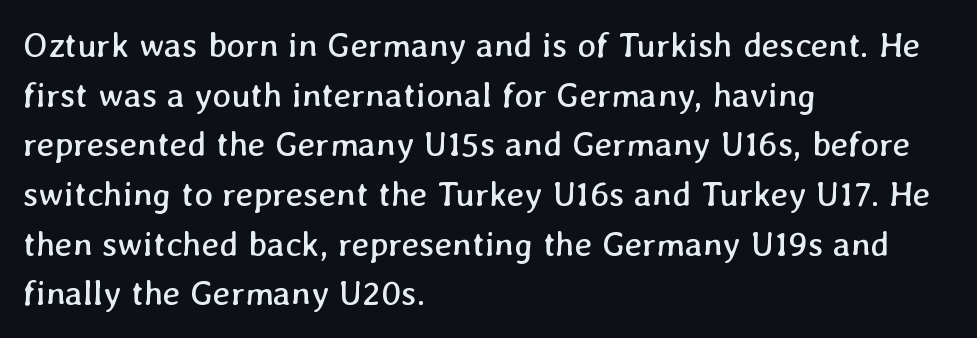
Line spacing here is normal. Each row of text sits above clean, open space. Inter-character spacing is left at the font's built-in metrics. The rendering uses natural spacing where letterforms have individual widths. Weight: not bold — regular or lighter. Line starts are locked; line ends wander.
